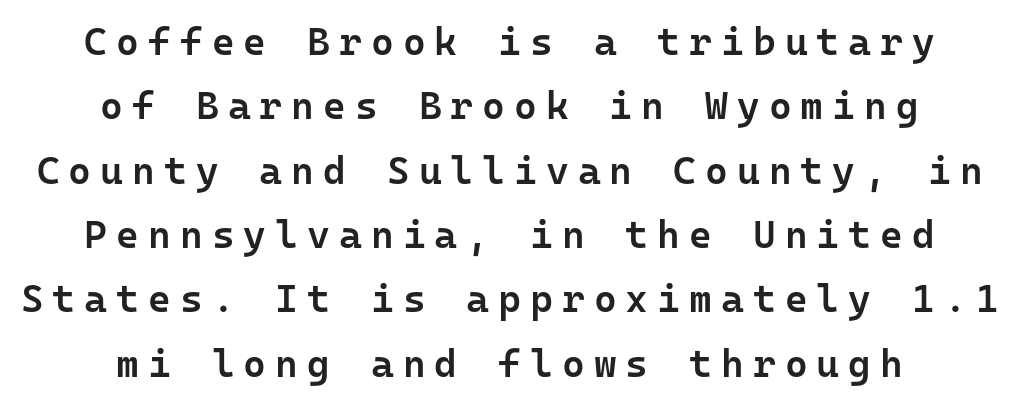
{"serif": "no", "italic": "no", "bold": "semi", "weight": "semibold", "width": "normal", "stroke_contrast": "low", "x_height": "medium", "monospaced": "yes", "underline": "no", "align": "center", "line_spacing": "normal", "line_spacing_ratio": 1.65, "letter_spacing": "wide", "letter_spacing_em": 0.23, "glyph_px": 39}
